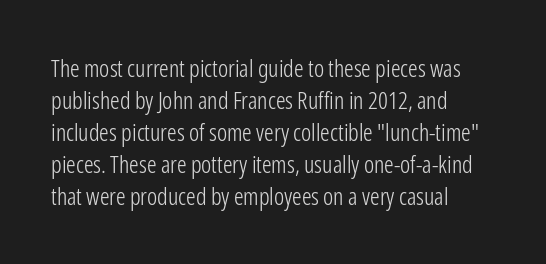
{"italic": "no", "bold": "no", "underline": "no", "align": "left", "line_spacing": "normal", "line_spacing_ratio": 1.33, "letter_spacing": "normal", "letter_spacing_em": 0.0, "glyph_px": 24}
